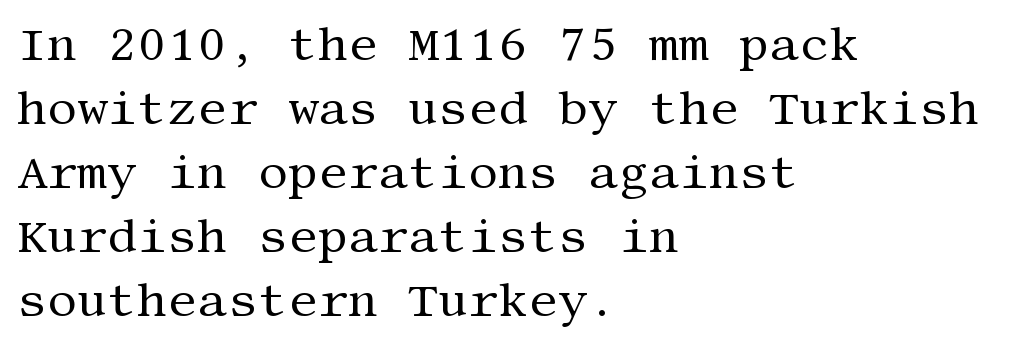
Regarding leading, the lines here are spaced in the standard way. Does the copy run flush right? No — it runs flush left. Posture: straight, roman, zero tilt. The letterforms sit shoulder to shoulder at normal distance. The strokes are not fattened; the text isn't bold.
